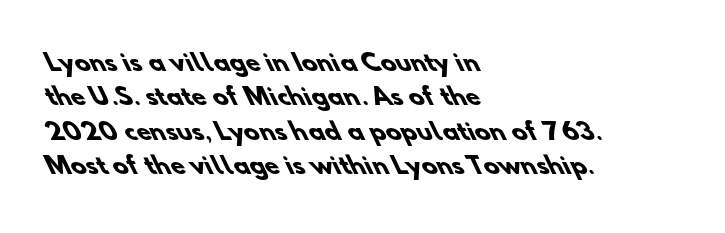
Spacing between characters is what you'd get straight out of the box. This sample is left-justified, so line endings fall wherever the words run out. Honestly, there is no underline to notice here at all. This is heavy type, rendered in bold. Line spacing here is normal.
